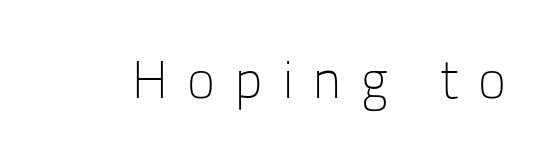
The image shows 53 px light sans-serif type, upright; set unusually wide letter spacing (+0.38 em), not underlined; low stroke contrast and a medium x-height.
